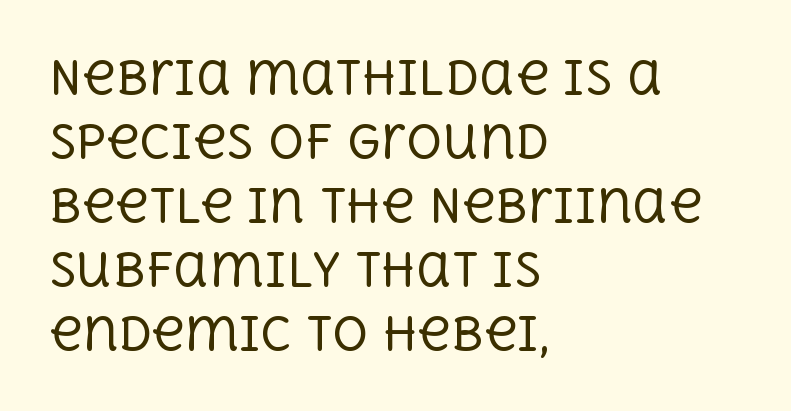
The image shows 45 px regular-weight serif type, upright; set left-aligned, normal line spacing (1.42x), normal letter spacing, not underlined; a large x-height.
